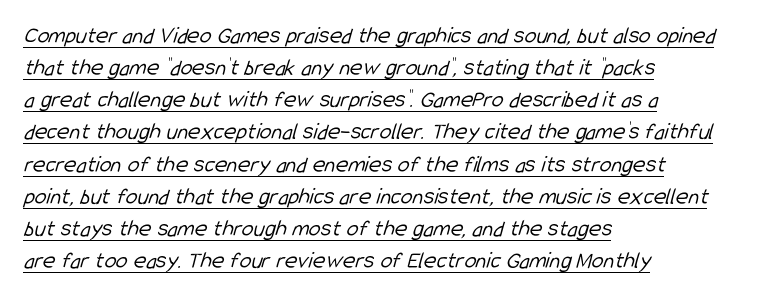
{"bold": "no", "underline": "yes", "align": "left", "line_spacing": "normal", "line_spacing_ratio": 1.34, "letter_spacing": "normal", "letter_spacing_em": 0.0, "glyph_px": 24}
